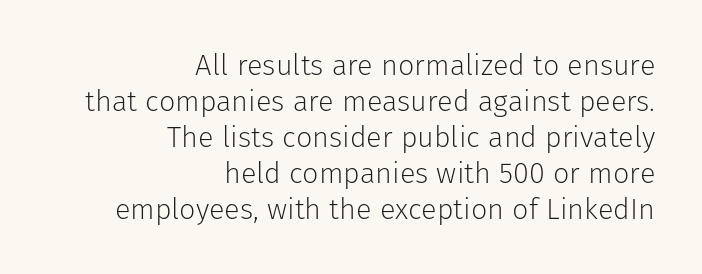
Q: Is the text bold? A: No.
Q: Is the text italic (slanted)? A: No, it is upright.
Q: Is the typeface a serif or a sans-serif typeface? A: Sans-serif.
Q: Is the text underlined? A: No.
Q: How is the paragraph aligned? A: Right-aligned.
Q: Is the spacing between letters normal or unusually wide? A: Normal.
Q: Width (condensed, normal, or wide)? A: Normal.
Q: Stroke contrast? A: Low.
Q: x-height? A: Medium.
Q: Monospaced? A: No.
